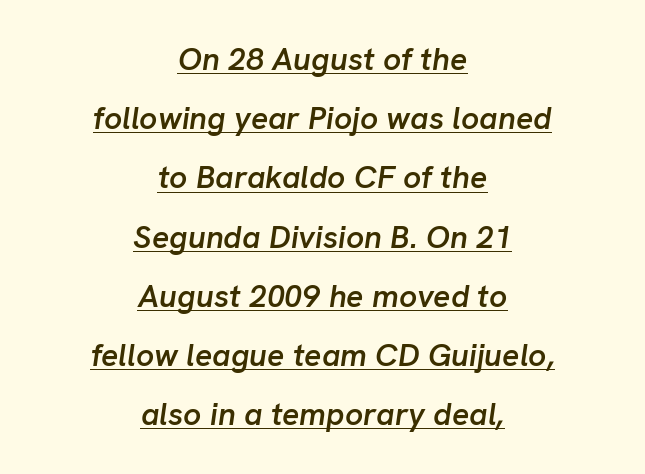
{"italic": "yes", "lean": "right", "slant_degrees": 8, "bold": "semi", "weight": "semibold", "width": "normal", "stroke_contrast": "low", "x_height": "medium", "monospaced": "no", "underline": "yes", "align": "center", "line_spacing_ratio": 1.85, "letter_spacing": "normal", "letter_spacing_em": 0.0, "glyph_px": 32}
